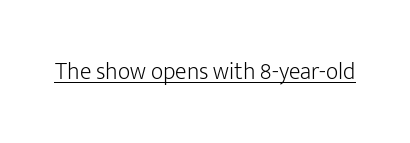
{"italic": "no", "bold": "no", "underline": "yes", "letter_spacing": "normal", "letter_spacing_em": 0.0, "glyph_px": 24}
